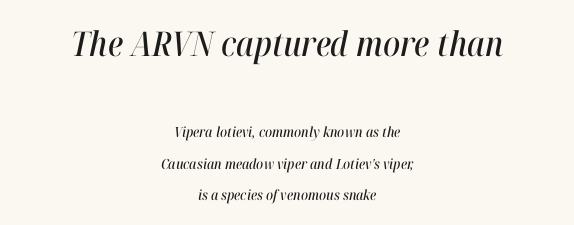
Q: Is the text italic (slanted)? A: Yes, it leans right by about 12 degrees.
Q: Is the text underlined? A: No.
Q: How is the paragraph aligned? A: Centered.
Q: Is the spacing between letters normal or unusually wide? A: Normal.
Q: Is the spacing between lines tight, normal or loose? A: Loose.
Q: Which block of text is set in a larger size, the first (top) or the second (bottom)? A: The first (top) one.
Q: Width (condensed, normal, or wide)? A: Condensed.
Q: Stroke contrast? A: High.
Q: x-height? A: Medium.
Q: Monospaced? A: No.
